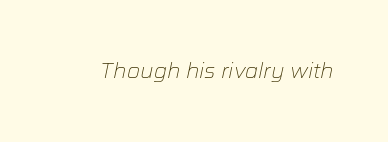
Each word holds together tightly as a unit, with standard inter-letter gaps. Style check: oblique. Lines of text with bare space underneath. Heaviness? Minimal to ordinary, like unemphasized prose.
